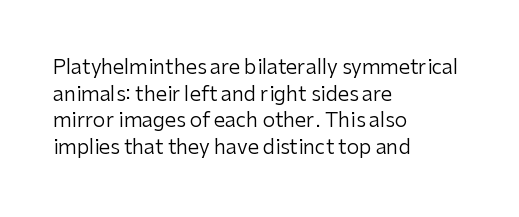
The image shows 20 px text type, upright; set left-aligned, normal line spacing (1.33x), normal letter spacing, not underlined.
